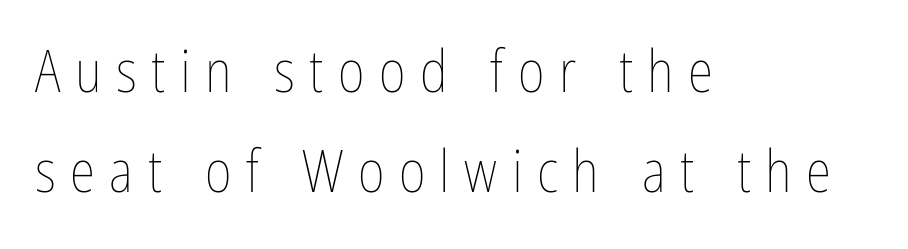
The image shows 58 px thin, condensed type, upright; set left-aligned, line spacing 1.72x, unusually wide letter spacing (+0.25 em), not underlined; low stroke contrast and a medium x-height.
